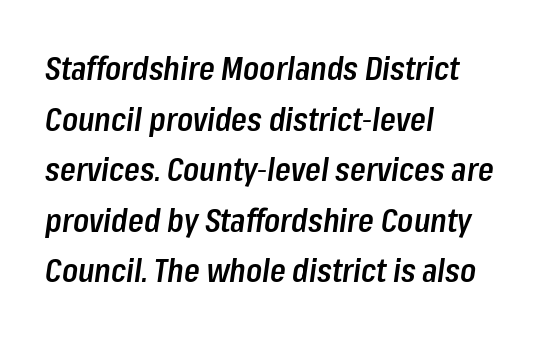
There is no visible air inserted between adjacent glyphs. Character widths vary here, with narrow letters taking less room than wide ones. The sample has been set in demibold, a notch under bold. Students, observe: this is what conventionally led text looks like. All the whitespace from short lines collects on the right. A typesetter would mark this as italic.
